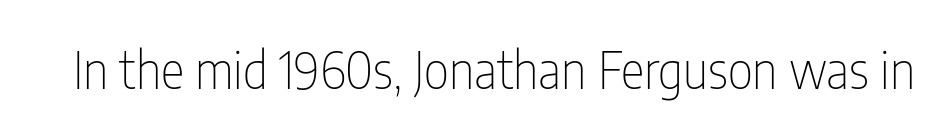
These lines are rendered in a variable-pitch font. Weight: not bold — regular or lighter. Lines of text with bare space underneath. Every stem runs plumb, perpendicular to the baseline.
